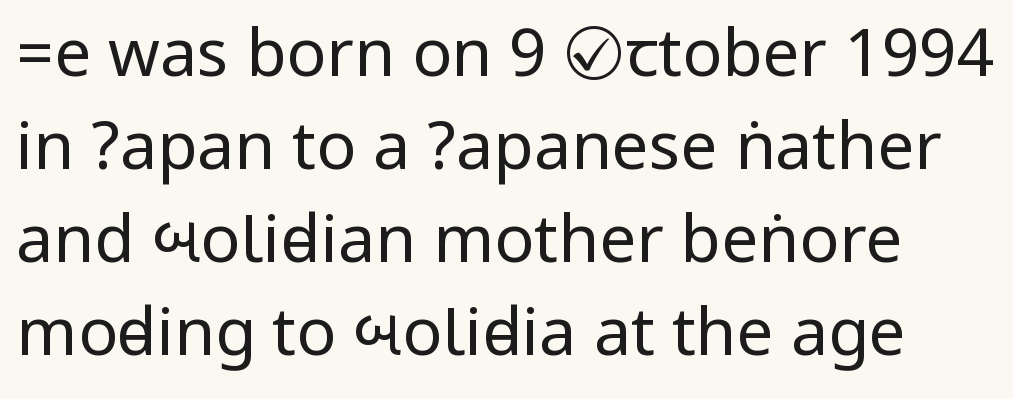
The space directly below the letters is spotless. Grotesque or geometric, the face here clearly has no serifs. The type sits square on the baseline with zero lean. Characters follow at the spacing the type designer built in. Weight: in the light-to-regular range.
